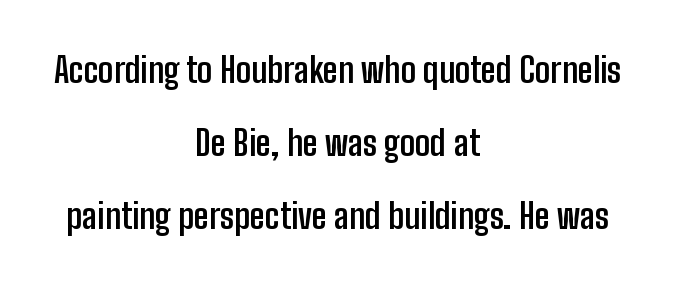
The image shows 34 px semibold, condensed sans-serif type, upright; set centered, loose line spacing (2.15x), normal letter spacing, not underlined; low stroke contrast and a medium x-height.
